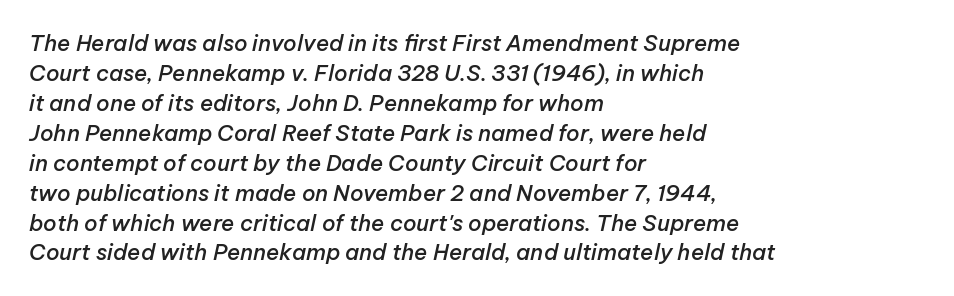
Q: Is the text bold? A: Semi-bold.
Q: Is the text italic (slanted)? A: Yes, it leans right by about 12 degrees.
Q: Is the text underlined? A: No.
Q: How is the paragraph aligned? A: Left-aligned.
Q: Is the spacing between letters normal or unusually wide? A: Normal.
Q: Is the spacing between lines tight, normal or loose? A: Normal.
